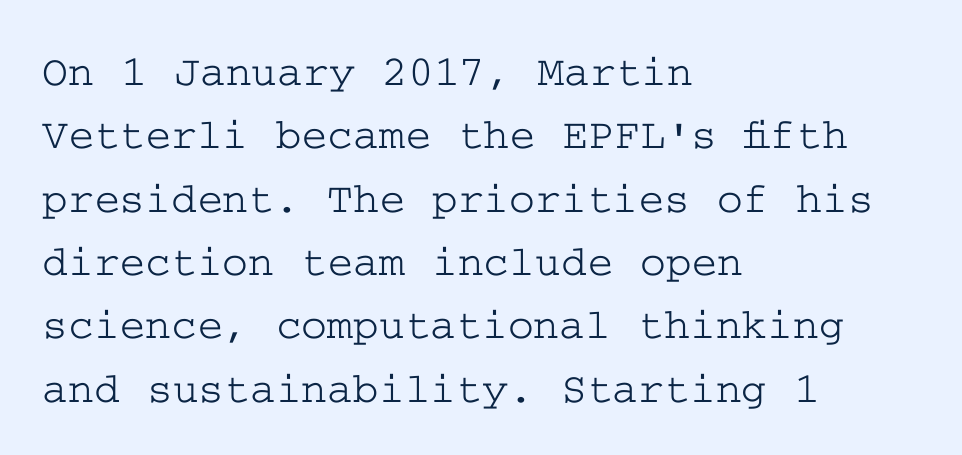
The image shows 44 px wide serif type, upright; set left-aligned, normal line spacing (1.44x), normal letter spacing, not underlined; low stroke contrast and a medium x-height.
